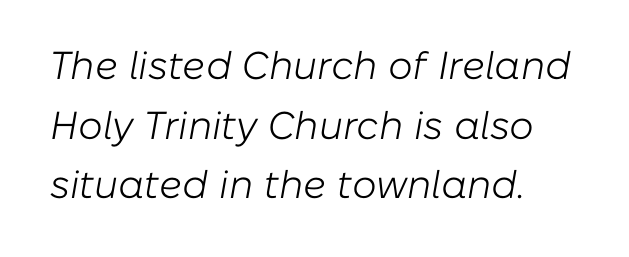
{"italic": "yes", "lean": "right", "slant_degrees": 10, "bold": "no", "weight": "light", "width": "normal", "stroke_contrast": "low", "x_height": "medium", "monospaced": "no", "underline": "no", "align": "left", "line_spacing": "normal", "line_spacing_ratio": 1.53, "letter_spacing": "normal", "letter_spacing_em": 0.0, "glyph_px": 39}
